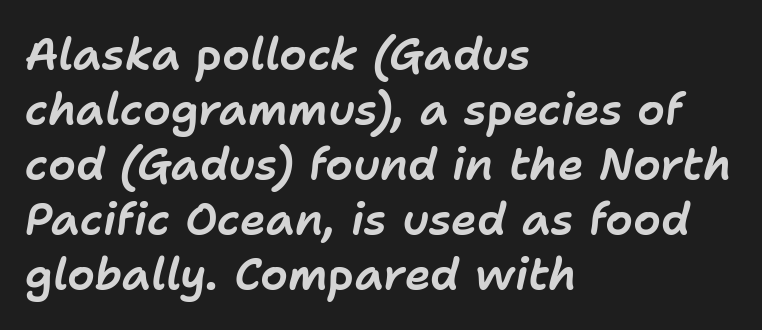
These lines stack with their left ends in a neat column. Inter-character spacing is left at the font's built-in metrics. Letters rest on an invisible, unmarked baseline. Style check: oblique.
